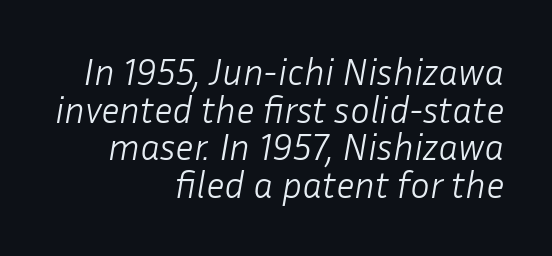
The image shows 37 px light type, italic (leaning right); set right-aligned, tight line spacing (1.02x), normal letter spacing, not underlined; low stroke contrast and a medium x-height.
